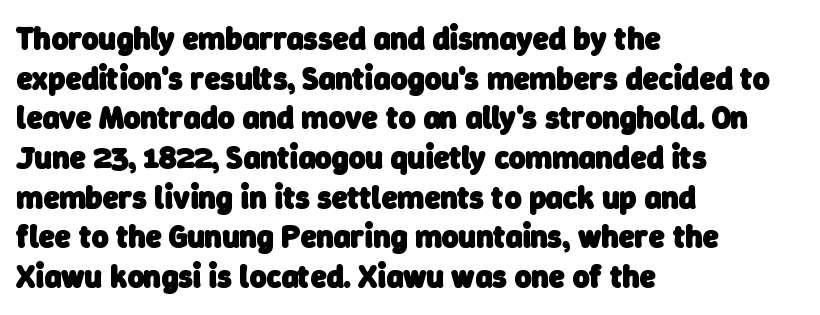
{"serif": "no", "bold": "yes", "weight": "heavy", "width": "normal", "stroke_contrast": "low", "x_height": "medium", "monospaced": "no", "underline": "no", "align": "left", "line_spacing_ratio": 1.24, "letter_spacing": "normal", "letter_spacing_em": 0.0, "glyph_px": 32}
